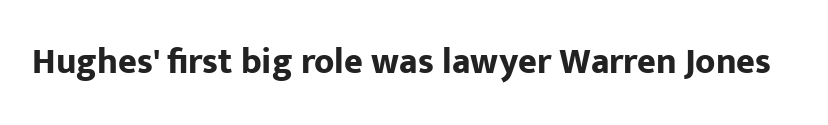
This sample uses plain, unmodified letter spacing. Examine the stroke ends and you'll find no serifs. Spacing verdict: proportional, widths tailored to each character. The specimen reads as upright at a glance.
